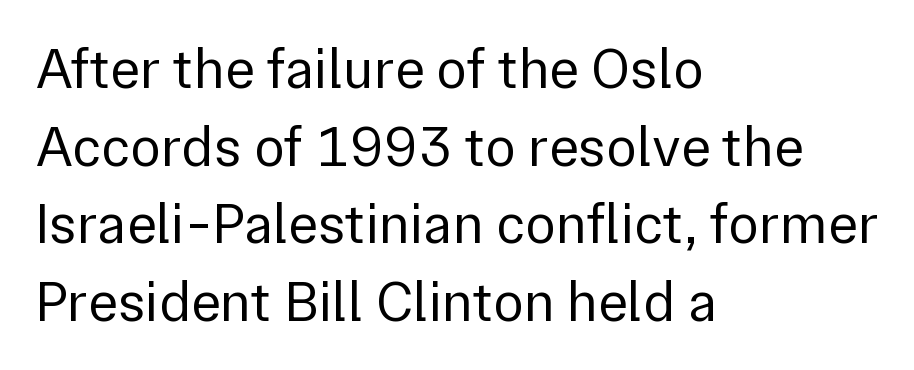
Q: Is the text bold? A: No.
Q: Is the text italic (slanted)? A: No, it is upright.
Q: Is the typeface a serif or a sans-serif typeface? A: Sans-serif.
Q: Is the text underlined? A: No.
Q: How is the paragraph aligned? A: Left-aligned.
Q: Is the spacing between letters normal or unusually wide? A: Normal.
Q: Is the spacing between lines tight, normal or loose? A: Normal.
Q: Width (condensed, normal, or wide)? A: Normal.
Q: Stroke contrast? A: Low.
Q: x-height? A: Medium.
Q: Monospaced? A: No.
